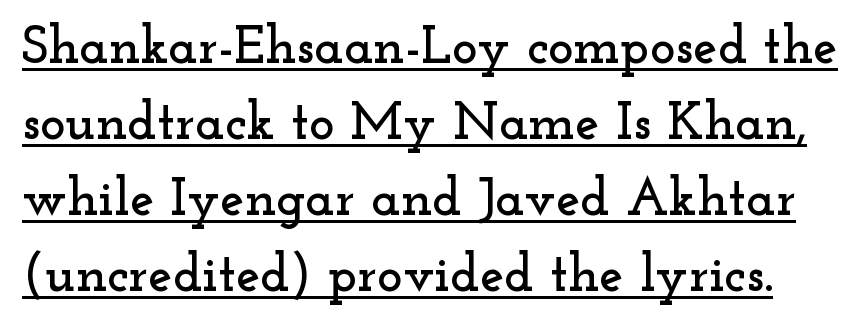
Q: Is the text italic (slanted)? A: No, it is upright.
Q: Is the typeface a serif or a sans-serif typeface? A: Serif.
Q: Is the text underlined? A: Yes.
Q: Is the spacing between letters normal or unusually wide? A: Normal.
Q: Is the spacing between lines tight, normal or loose? A: Normal.
Q: Width (condensed, normal, or wide)? A: Wide.
Q: Stroke contrast? A: Low.
Q: x-height? A: Small.
Q: Monospaced? A: No.
